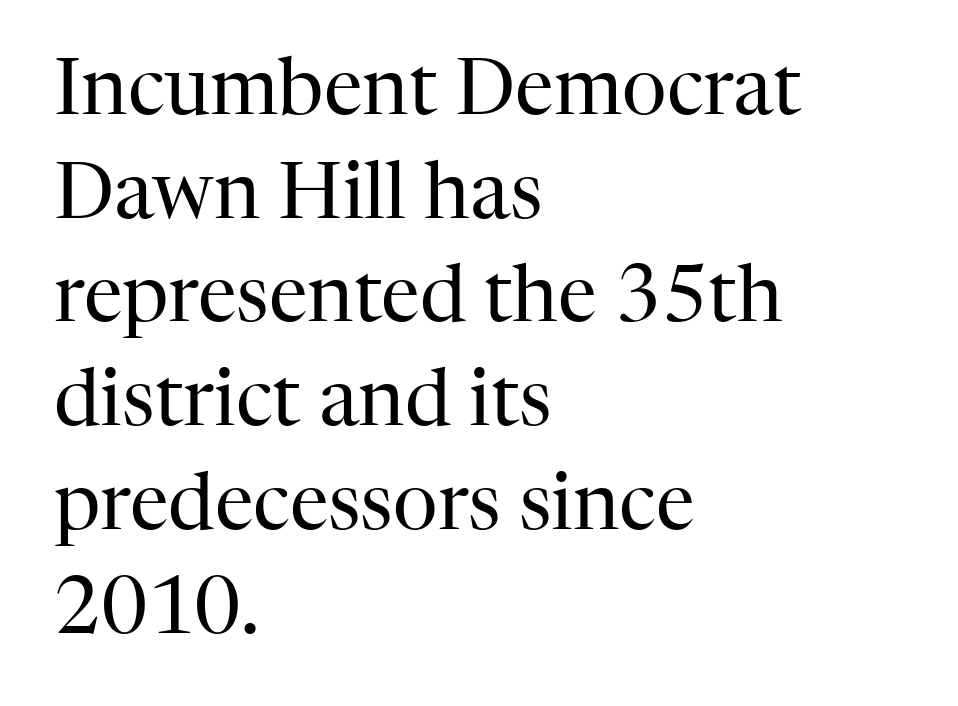
Q: Is the text bold? A: No.
Q: Is the text italic (slanted)? A: No, it is upright.
Q: Is the typeface a serif or a sans-serif typeface? A: Serif.
Q: Is the text underlined? A: No.
Q: How is the paragraph aligned? A: Left-aligned.
Q: Is the spacing between letters normal or unusually wide? A: Normal.
Q: Is the spacing between lines tight, normal or loose? A: Normal.
Q: Width (condensed, normal, or wide)? A: Normal.
Q: Stroke contrast? A: High.
Q: x-height? A: Medium.
Q: Monospaced? A: No.
